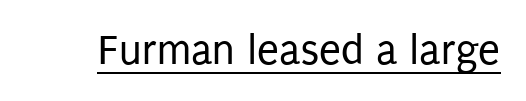
Underlining? Definitely there. Typographically, this falls in the sans-serif category. Ink coverage per letter is moderate at most. Honestly, the letter spacing is just normal — you wouldn't notice it. Is there any slant? The stems are plumb.
